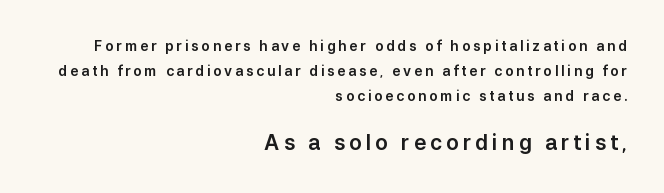
Letters rest on an invisible, unmarked baseline. Quick note: not italic, upright. Teacher's note: observe the even right margin — that is flush-right alignment. The designer gave the closing block more size than the opening block.
